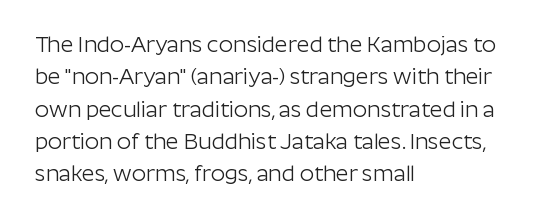
Q: Is the text bold? A: No.
Q: Is the text italic (slanted)? A: No, it is upright.
Q: Is the text underlined? A: No.
Q: How is the paragraph aligned? A: Left-aligned.
Q: Is the spacing between letters normal or unusually wide? A: Normal.
Q: Is the spacing between lines tight, normal or loose? A: Normal.
